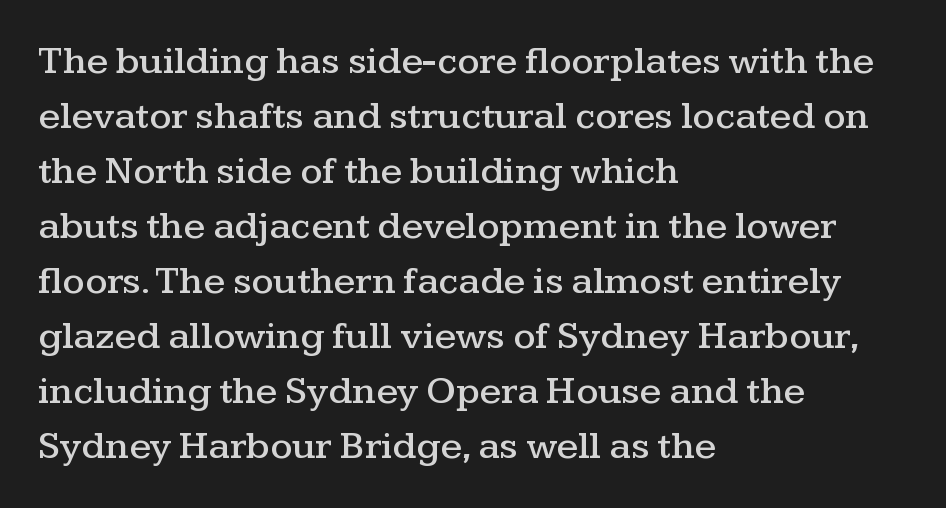
{"serif": "yes", "italic": "no", "width": "wide", "stroke_contrast": "medium", "x_height": "medium", "monospaced": "no", "underline": "no", "align": "left", "line_spacing": "normal", "line_spacing_ratio": 1.41, "letter_spacing": "normal", "letter_spacing_em": 0.0, "glyph_px": 39}
